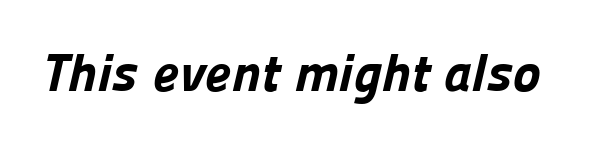
Q: Is the text bold? A: Yes.
Q: Is the typeface a serif or a sans-serif typeface? A: Sans-serif.
Q: Is the text underlined? A: No.
Q: Is the spacing between letters normal or unusually wide? A: Normal.
Q: Width (condensed, normal, or wide)? A: Normal.
Q: Stroke contrast? A: Low.
Q: x-height? A: Medium.
Q: Monospaced? A: No.
